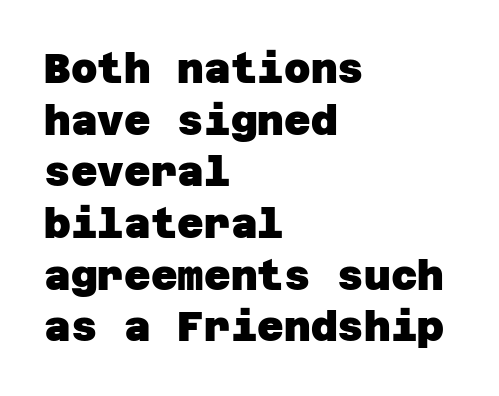
Q: Is the text bold? A: Yes.
Q: Is the typeface a serif or a sans-serif typeface? A: Sans-serif.
Q: Is the text underlined? A: No.
Q: How is the paragraph aligned? A: Left-aligned.
Q: Is the spacing between letters normal or unusually wide? A: Normal.
Q: Is the spacing between lines tight, normal or loose? A: Normal.
Q: Width (condensed, normal, or wide)? A: Normal.
Q: Stroke contrast? A: Low.
Q: x-height? A: Large.
